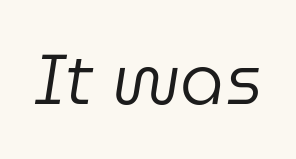
These lines are rendered in a variable-pitch font. This reads as an unemphasized weight, regular at the heaviest. Compared with ordinary roman type, these characters are visibly tilted. Just letters on the line, the space beneath them empty. The passage shown has conventional tracking throughout.
